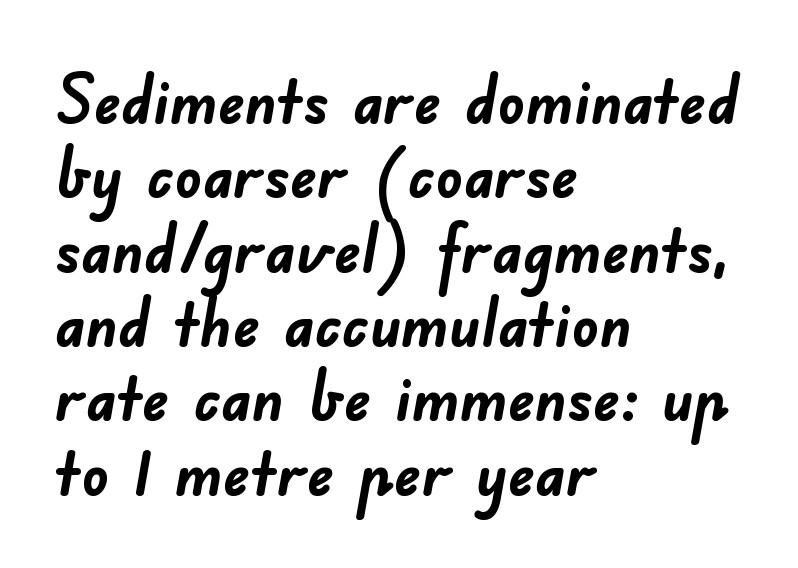
Q: Is the text bold? A: Yes.
Q: Is the typeface a serif or a sans-serif typeface? A: Sans-serif.
Q: Is the text underlined? A: No.
Q: How is the paragraph aligned? A: Left-aligned.
Q: Is the spacing between letters normal or unusually wide? A: Normal.
Q: Is the spacing between lines tight, normal or loose? A: Tight.
Q: Width (condensed, normal, or wide)? A: Normal.
Q: Stroke contrast? A: Low.
Q: x-height? A: Small.
Q: Monospaced? A: No.
